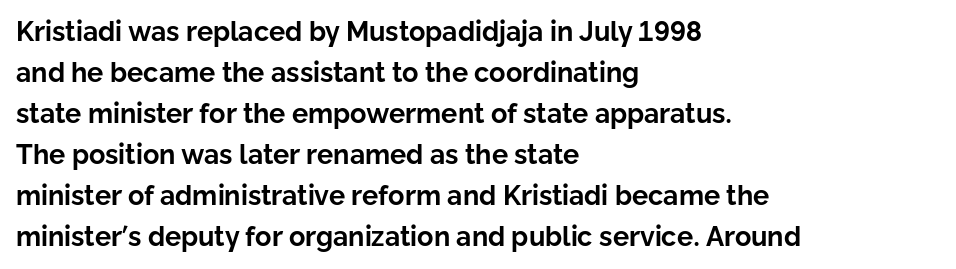
Q: Is the text bold? A: Yes.
Q: Is the text italic (slanted)? A: No, it is upright.
Q: Is the text underlined? A: No.
Q: How is the paragraph aligned? A: Left-aligned.
Q: Is the spacing between letters normal or unusually wide? A: Normal.
Q: Is the spacing between lines tight, normal or loose? A: Normal.
